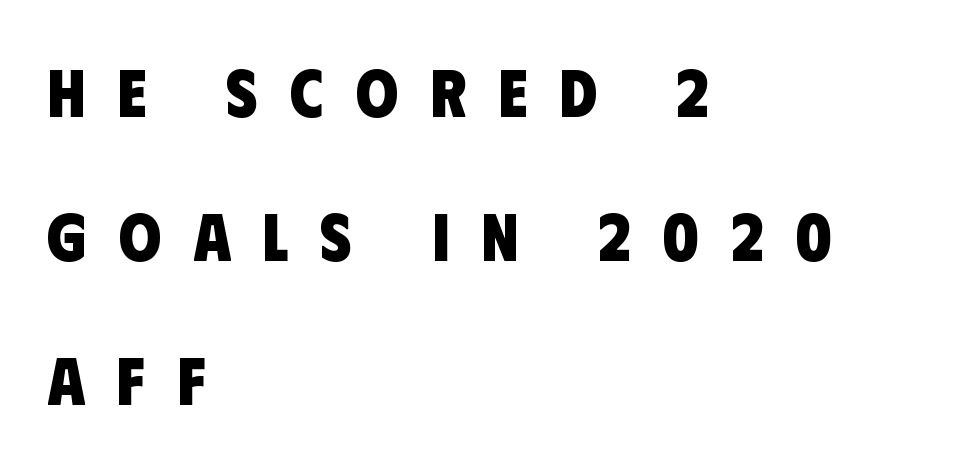
Spacing between characters has been opened up far beyond the box default. The rendering uses natural spacing where letterforms have individual widths. This rendering features lettering with no underline. Casual observation: everything's shoved over to the left.
